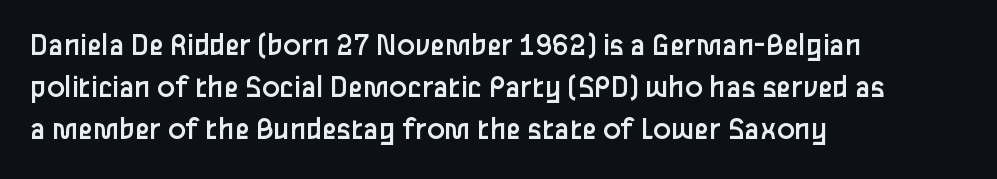
The image shows 33 px regular-weight sans-serif type, upright; set left-aligned, normal line spacing (1.28x), normal letter spacing, not underlined; low stroke contrast and a medium x-height.
